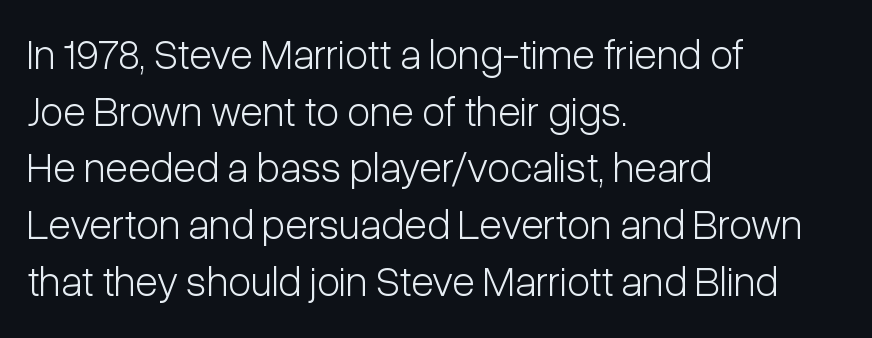
Q: Is the text bold? A: No.
Q: Is the text italic (slanted)? A: No, it is upright.
Q: Is the typeface a serif or a sans-serif typeface? A: Sans-serif.
Q: Is the text underlined? A: No.
Q: How is the paragraph aligned? A: Left-aligned.
Q: Is the spacing between letters normal or unusually wide? A: Normal.
Q: Is the spacing between lines tight, normal or loose? A: Normal.
Q: Width (condensed, normal, or wide)? A: Condensed.
Q: Stroke contrast? A: Low.
Q: x-height? A: Medium.
Q: Monospaced? A: No.
